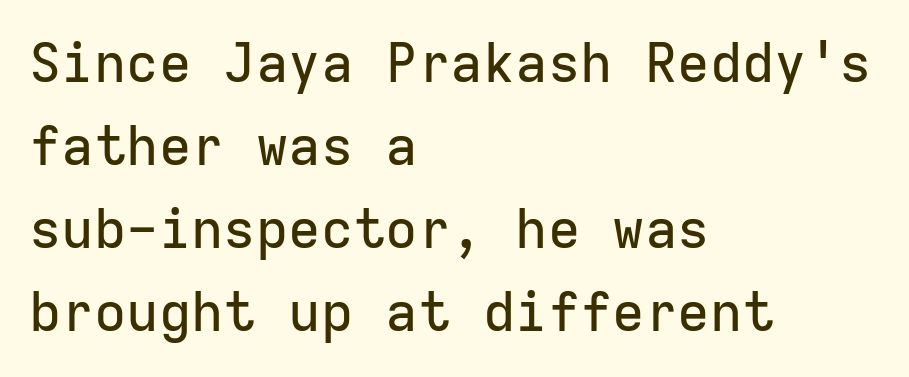
Q: Is the text italic (slanted)? A: No, it is upright.
Q: Is the typeface a serif or a sans-serif typeface? A: Sans-serif.
Q: Is the text underlined? A: No.
Q: How is the paragraph aligned? A: Left-aligned.
Q: Is the spacing between letters normal or unusually wide? A: Normal.
Q: Is the spacing between lines tight, normal or loose? A: Normal.
Q: Width (condensed, normal, or wide)? A: Normal.
Q: Stroke contrast? A: Low.
Q: x-height? A: Medium.
Q: Monospaced? A: Yes.
